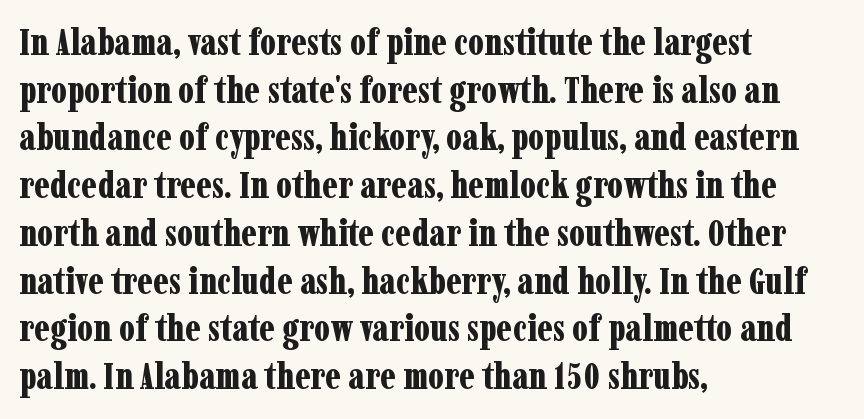
Q: Is the text bold? A: Yes.
Q: Is the text italic (slanted)? A: No, it is upright.
Q: Is the typeface a serif or a sans-serif typeface? A: Serif.
Q: Is the text underlined? A: No.
Q: How is the paragraph aligned? A: Left-aligned.
Q: Is the spacing between letters normal or unusually wide? A: Normal.
Q: Is the spacing between lines tight, normal or loose? A: Normal.
Q: Width (condensed, normal, or wide)? A: Condensed.
Q: Stroke contrast? A: Low.
Q: x-height? A: Medium.
Q: Monospaced? A: No.
